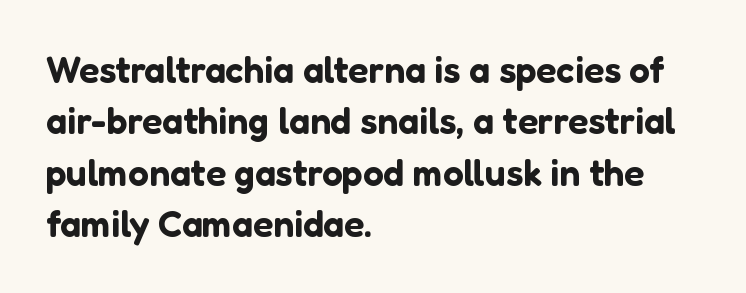
{"serif": "no", "italic": "no", "width": "normal", "stroke_contrast": "low", "x_height": "medium", "monospaced": "no", "underline": "no", "align": "left", "line_spacing": "normal", "line_spacing_ratio": 1.39, "letter_spacing": "normal", "letter_spacing_em": 0.0, "glyph_px": 37}
